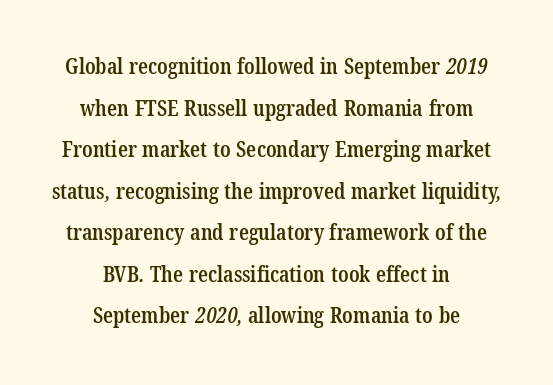
Q: Is the text bold? A: Semi-bold.
Q: Is the text underlined? A: No.
Q: How is the paragraph aligned? A: Centered.
Q: Is the spacing between letters normal or unusually wide? A: Normal.
